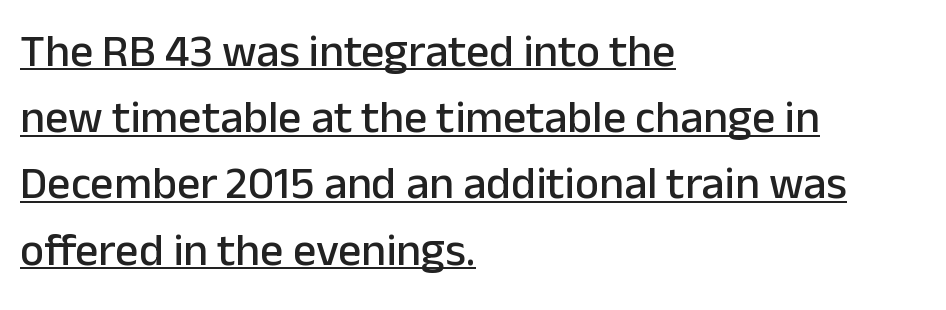
The image shows 46 px sans-serif type, upright; set left-aligned, normal line spacing (1.44x), normal letter spacing, underlined; low stroke contrast and a medium x-height.
